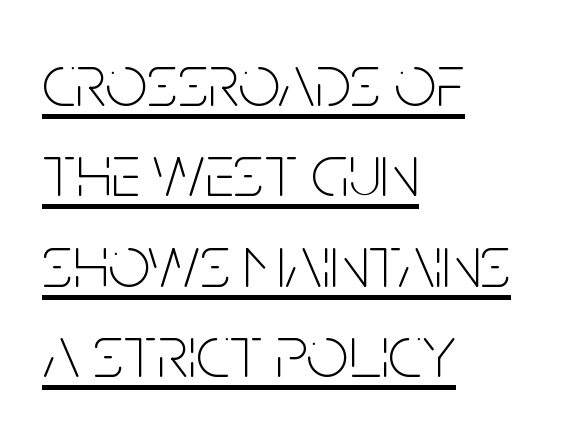
The image shows 74 px thin, condensed sans-serif type, upright; set left-aligned, line spacing 1.22x, normal letter spacing, underlined; low stroke contrast and a large x-height.
